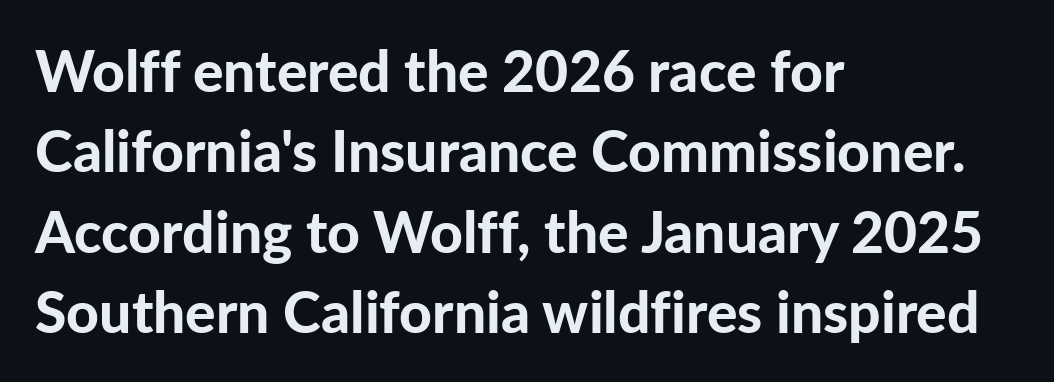
{"serif": "no", "italic": "no", "bold": "yes", "weight": "bold", "width": "normal", "stroke_contrast": "low", "x_height": "medium", "monospaced": "no", "underline": "no", "align": "left", "line_spacing": "normal", "line_spacing_ratio": 1.41, "letter_spacing": "normal", "letter_spacing_em": 0.0, "glyph_px": 57}
